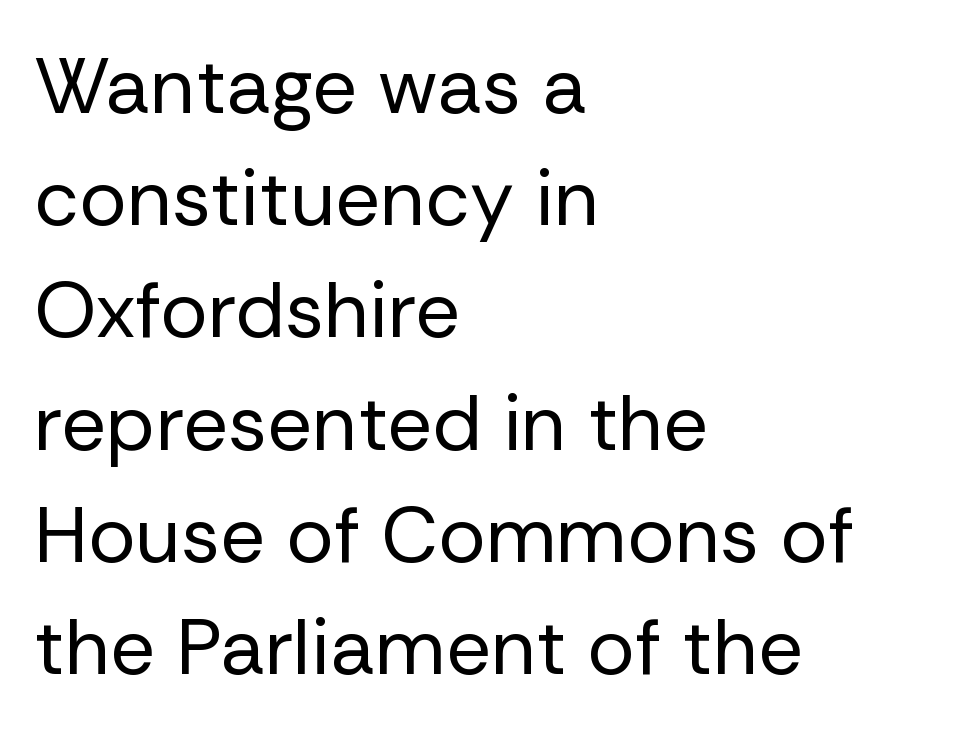
Q: Is the text bold? A: No.
Q: Is the text italic (slanted)? A: No, it is upright.
Q: Is the typeface a serif or a sans-serif typeface? A: Sans-serif.
Q: Is the text underlined? A: No.
Q: How is the paragraph aligned? A: Left-aligned.
Q: Is the spacing between letters normal or unusually wide? A: Normal.
Q: Is the spacing between lines tight, normal or loose? A: Normal.
Q: Width (condensed, normal, or wide)? A: Normal.
Q: Stroke contrast? A: Low.
Q: x-height? A: Medium.
Q: Monospaced? A: No.
